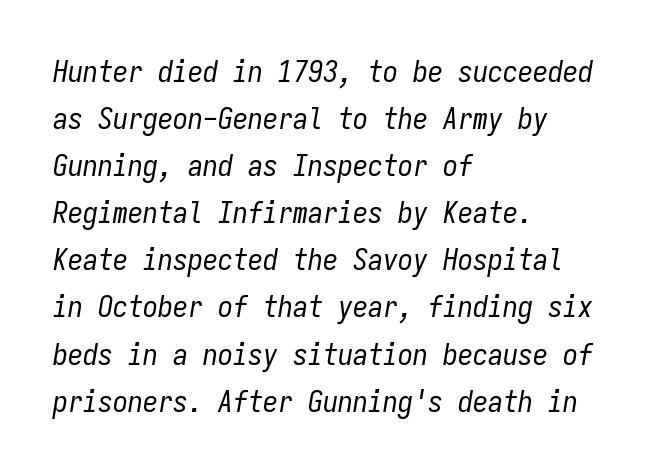
If you drew a line through each stem, it would be angled. Counters stay open thanks to moderate or lighter strokes. If you measured baseline to baseline, you'd find a middling distance. One-word summary of the alignment: left. Has an underline been added? It has not.
